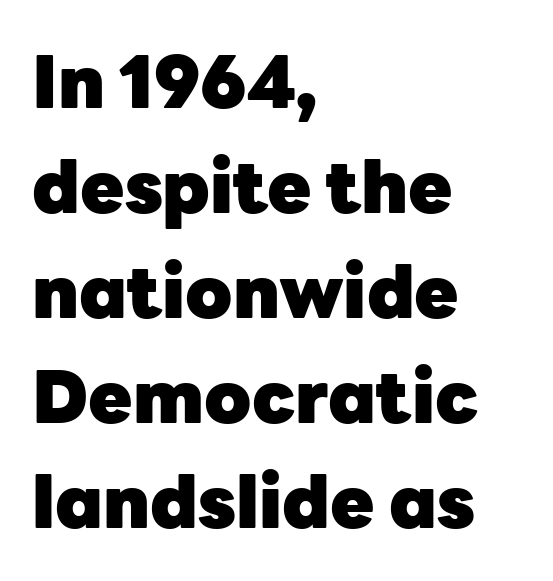
The image shows 72 px heavy sans-serif type, upright; set left-aligned, normal line spacing (1.46x), normal letter spacing, not underlined; low stroke contrast and a medium x-height.
